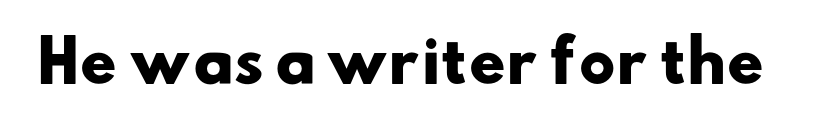
{"serif": "no", "bold": "yes", "weight": "heavy", "width": "wide", "stroke_contrast": "low", "x_height": "small", "monospaced": "no", "underline": "no", "letter_spacing": "normal", "letter_spacing_em": 0.0, "glyph_px": 57}
